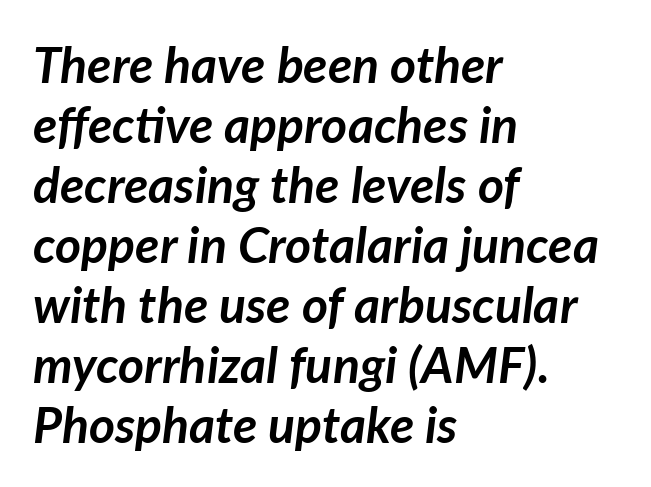
{"italic": "yes", "lean": "right", "slant_degrees": 7, "bold": "yes", "weight": "semibold", "width": "normal", "stroke_contrast": "low", "x_height": "medium", "monospaced": "no", "underline": "no", "align": "left", "line_spacing_ratio": 1.2, "letter_spacing": "normal", "letter_spacing_em": 0.0, "glyph_px": 50}
